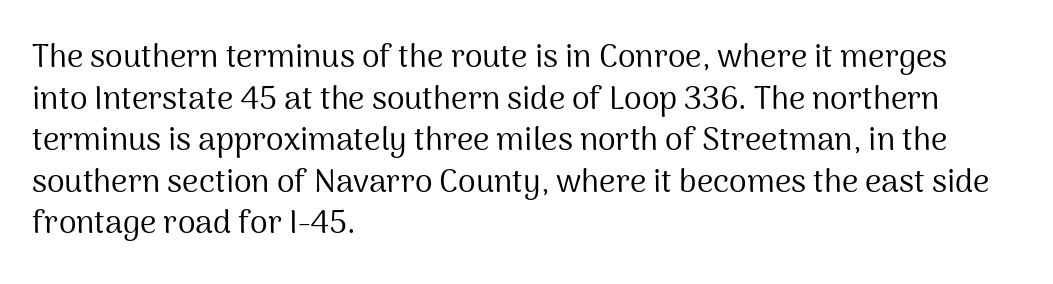
{"serif": "no", "italic": "no", "bold": "no", "weight": "regular", "width": "normal", "stroke_contrast": "medium", "x_height": "medium", "monospaced": "no", "underline": "no", "align": "left", "line_spacing": "normal", "line_spacing_ratio": 1.3, "letter_spacing": "normal", "letter_spacing_em": 0.0, "glyph_px": 32}
